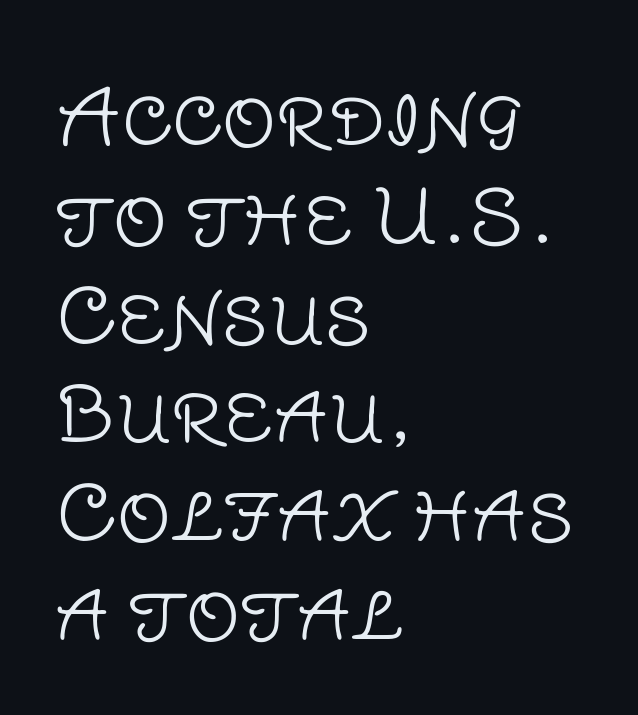
Q: Is the text bold? A: No.
Q: Is the text italic (slanted)? A: Yes.
Q: Is the typeface a serif or a sans-serif typeface? A: Sans-serif.
Q: Is the text underlined? A: No.
Q: How is the paragraph aligned? A: Left-aligned.
Q: Is the spacing between letters normal or unusually wide? A: Normal.
Q: Is the spacing between lines tight, normal or loose? A: Normal.
Q: Width (condensed, normal, or wide)? A: Normal.
Q: Stroke contrast? A: Low.
Q: x-height? A: Large.
Q: Monospaced? A: No.
